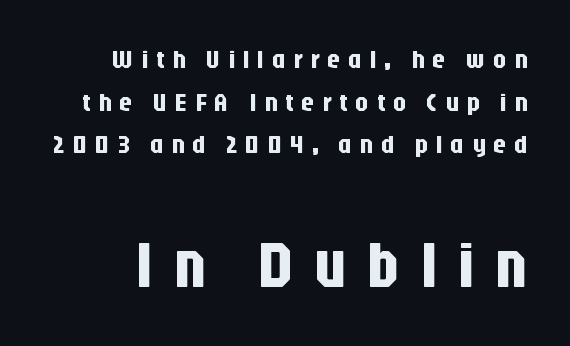
Is the letter spacing exaggerated? Yes — the characters are pushed far apart. Each letter's strokes conclude bluntly, with no projecting serifs. Varying glyph widths throughout — classic text-font behaviour. Leading: standard. Letters rest on an invisible, unmarked baseline. Character size in the trailing block exceeds that of the leading block.
